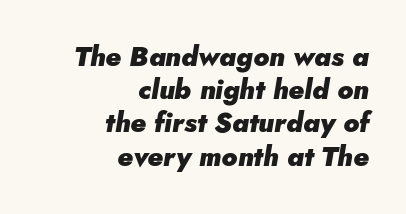
Q: Is the text bold? A: Yes.
Q: Is the text italic (slanted)? A: Yes, it leans right by about 5 degrees.
Q: Is the text underlined? A: No.
Q: How is the paragraph aligned? A: Right-aligned.
Q: Is the spacing between letters normal or unusually wide? A: Normal.
